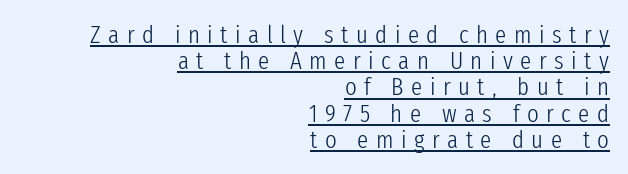
The image shows 25 px text type, upright; set right-aligned, tight line spacing (1.05x), unusually wide letter spacing (+0.3 em), underlined.
